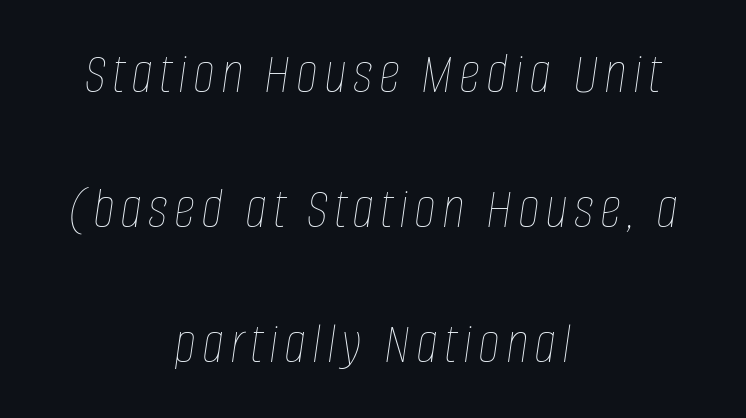
Q: Is the text bold? A: No.
Q: Is the text italic (slanted)? A: Yes, it leans right by about 8 degrees.
Q: Is the text underlined? A: No.
Q: How is the paragraph aligned? A: Centered.
Q: Is the spacing between lines tight, normal or loose? A: Loose.
Q: Width (condensed, normal, or wide)? A: Condensed.
Q: Stroke contrast? A: Low.
Q: x-height? A: Large.
Q: Monospaced? A: No.
